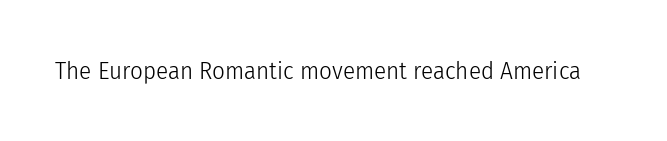
{"italic": "no", "bold": "no", "underline": "no", "letter_spacing": "normal", "letter_spacing_em": 0.0, "glyph_px": 25}
